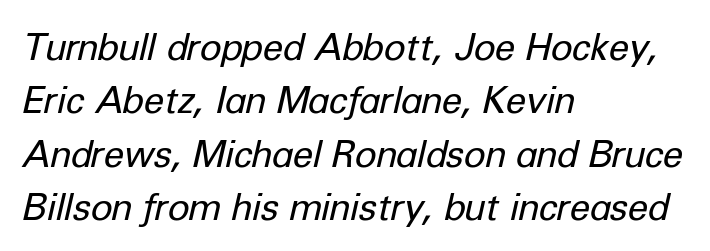
{"italic": "yes", "lean": "right", "slant_degrees": 12, "bold": "no", "weight": "regular", "width": "normal", "stroke_contrast": "low", "x_height": "medium", "monospaced": "no", "underline": "no", "align": "left", "line_spacing": "normal", "line_spacing_ratio": 1.44, "letter_spacing": "normal", "letter_spacing_em": 0.0, "glyph_px": 37}
